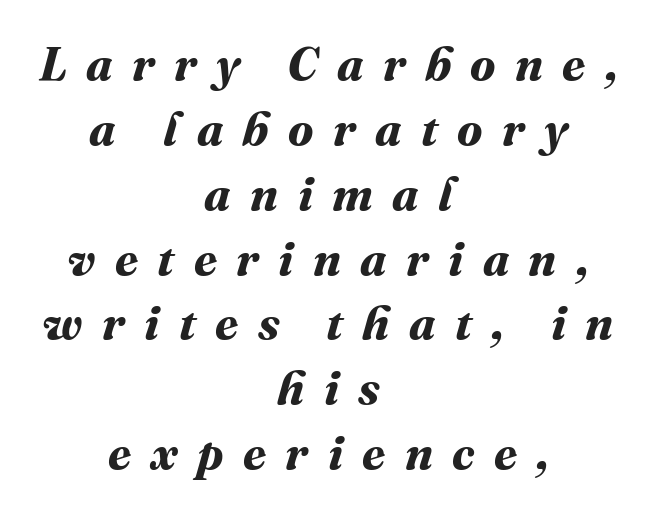
Q: Is the text bold? A: Yes.
Q: Is the text underlined? A: No.
Q: How is the paragraph aligned? A: Centered.
Q: Is the spacing between letters normal or unusually wide? A: Unusually wide.
Q: Is the spacing between lines tight, normal or loose? A: Normal.
Q: Width (condensed, normal, or wide)? A: Normal.
Q: Stroke contrast? A: Medium.
Q: x-height? A: Medium.
Q: Monospaced? A: No.
